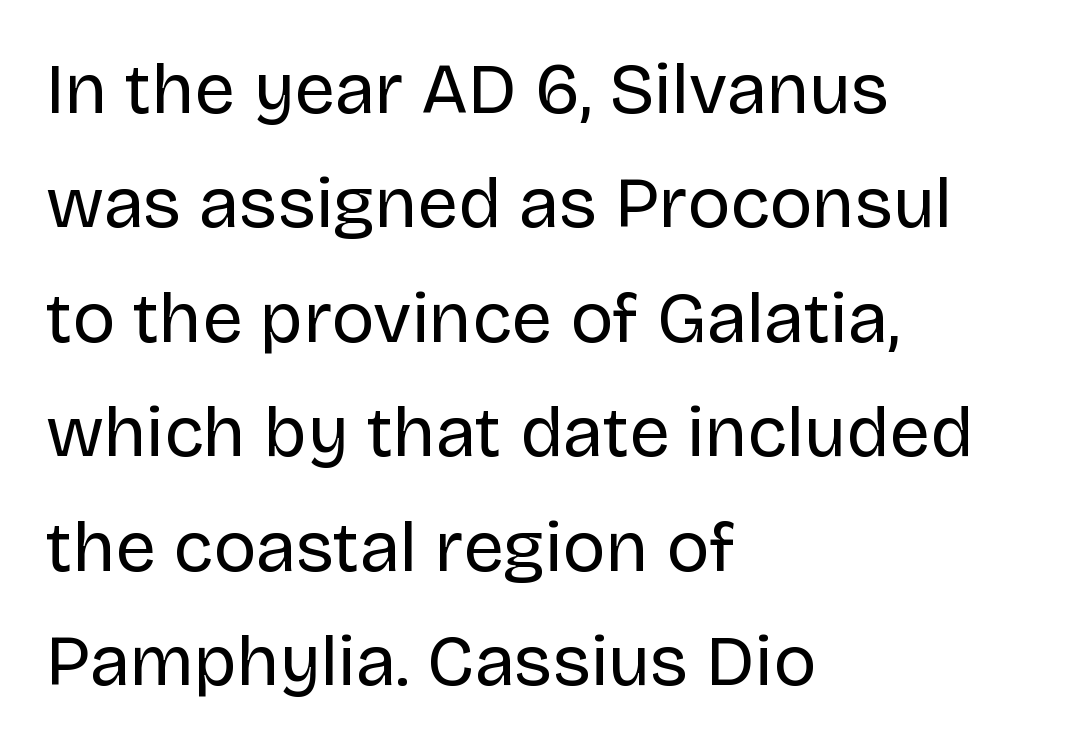
Q: Is the text bold? A: No.
Q: Is the text italic (slanted)? A: No, it is upright.
Q: Is the typeface a serif or a sans-serif typeface? A: Sans-serif.
Q: Is the text underlined? A: No.
Q: How is the paragraph aligned? A: Left-aligned.
Q: Is the spacing between letters normal or unusually wide? A: Normal.
Q: Is the spacing between lines tight, normal or loose? A: Normal.
Q: Width (condensed, normal, or wide)? A: Normal.
Q: Stroke contrast? A: Low.
Q: x-height? A: Large.
Q: Monospaced? A: No.
